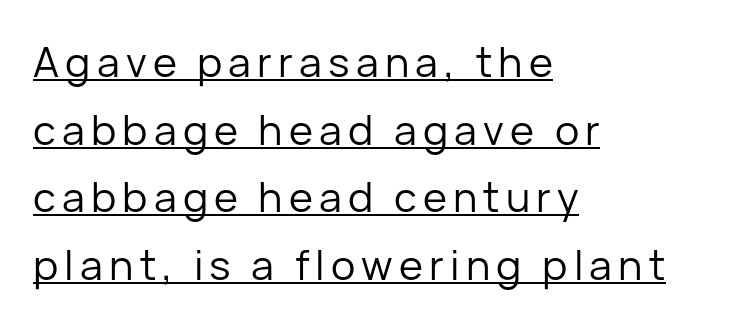
Does the leading feel generous? No, just average. Observe the absence of serifs on each vertical stroke in this sample. Students, observe the line beneath the letters — that is underlining. Stroke mass is kept to a normal reading level or below.
